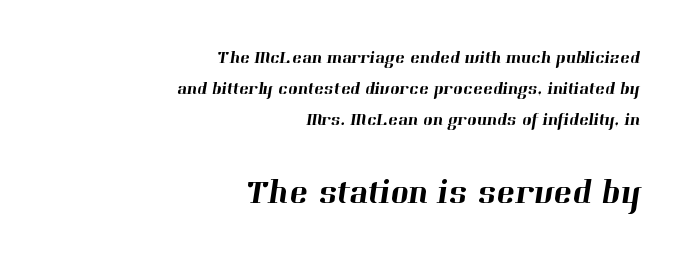
Q: Is the typeface a serif or a sans-serif typeface? A: Serif.
Q: Is the text underlined? A: No.
Q: How is the paragraph aligned? A: Right-aligned.
Q: Is the spacing between letters normal or unusually wide? A: Normal.
Q: Which block of text is set in a larger size, the first (top) or the second (bottom)? A: The second (bottom) one.
Q: Width (condensed, normal, or wide)? A: Normal.
Q: Stroke contrast? A: High.
Q: x-height? A: Medium.
Q: Monospaced? A: No.
